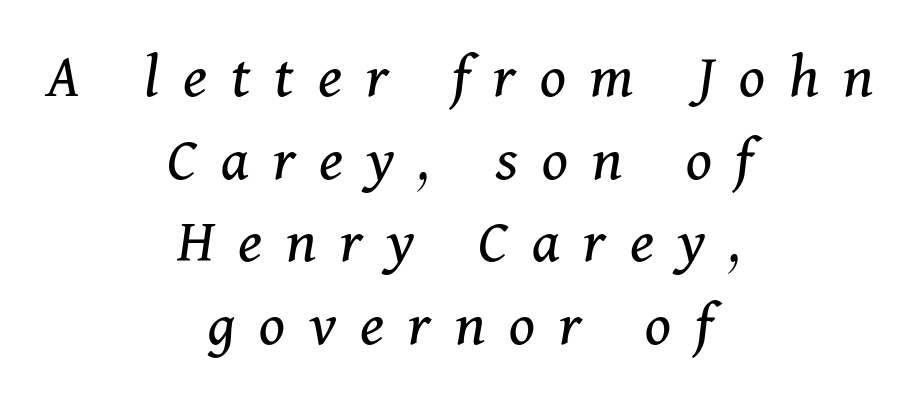
{"serif": "yes", "italic": "yes", "lean": "right", "slant_degrees": 11, "bold": "no", "weight": "regular", "width": "normal", "stroke_contrast": "medium", "x_height": "medium", "monospaced": "no", "underline": "no", "align": "center", "line_spacing": "normal", "line_spacing_ratio": 1.27, "letter_spacing": "wide", "letter_spacing_em": 0.37, "glyph_px": 65}
